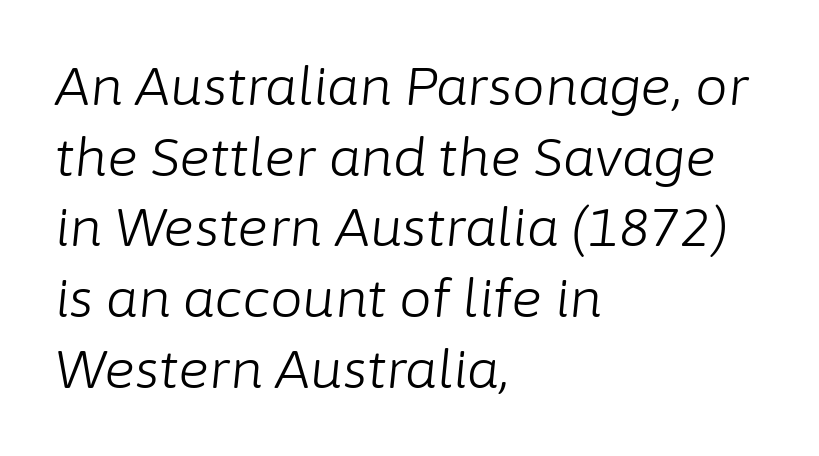
The image shows 52 px light type, italic (leaning right); set left-aligned, normal line spacing (1.36x), normal letter spacing, not underlined; low stroke contrast and a medium x-height.
